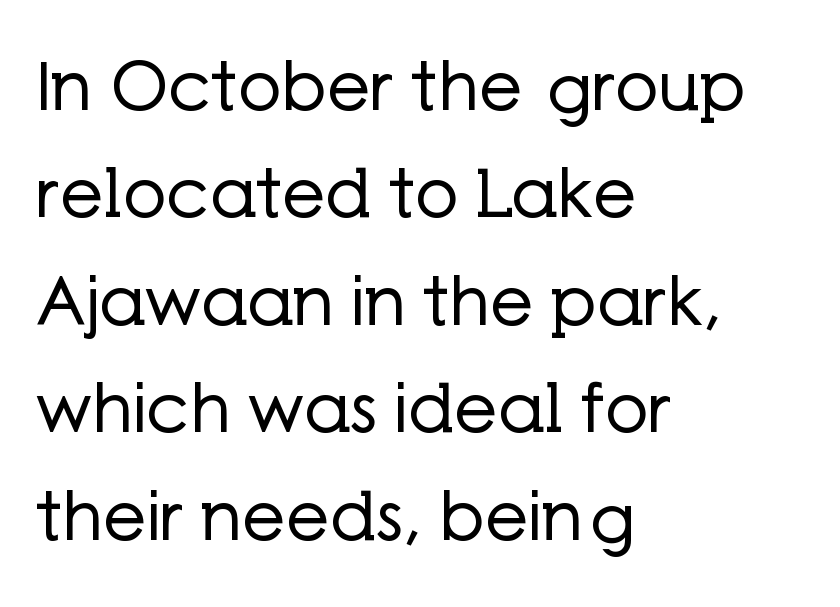
Nothing heavy about these letters — not bold at all. You could not count columns in this text — the font is proportionally spaced. The gaps between neighbouring characters are ordinary and unremarkable. All the whitespace from short lines collects on the right. The lettering holds an erect, upright posture throughout.
